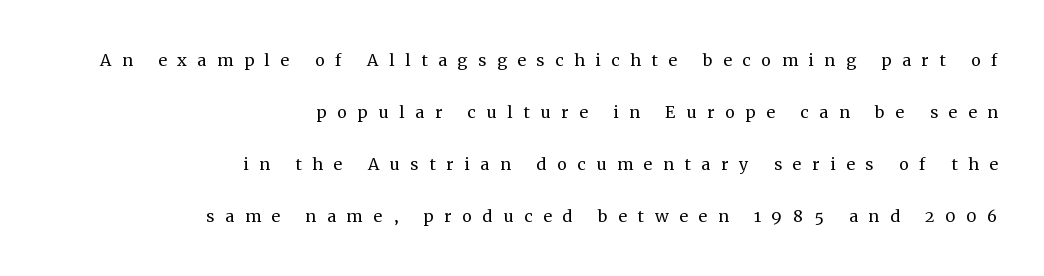
Is the type heavy? It reads as light-to-regular instead. Line endings align vertically; line beginnings do not. Baseline-to-baseline distance is far greater than the letter height. Is the letter spacing exaggerated? Yes — the characters are pushed far apart. Posture: vertical. Unmarked baselines from the first word to the last.
